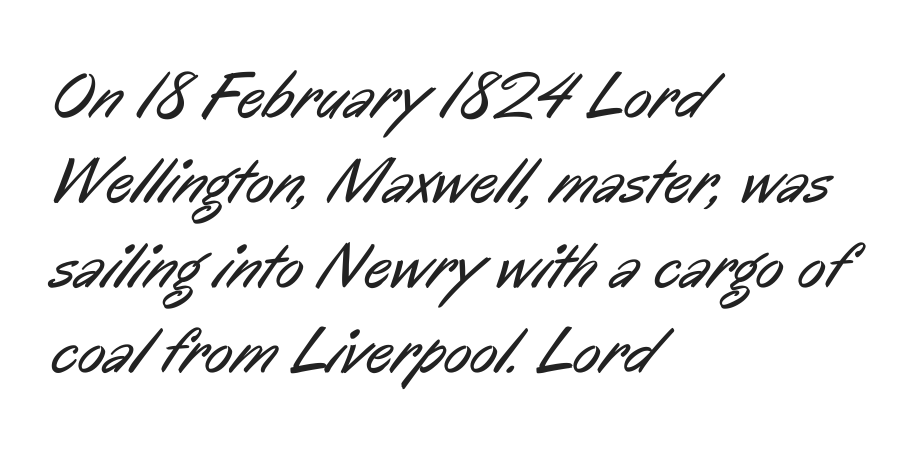
This sample is left-justified, so line endings fall wherever the words run out. Do the characters align in a grid? No, the font is proportional. Characters follow at the spacing the type designer built in. The weight would be labelled regular, book, light, or lighter still.
